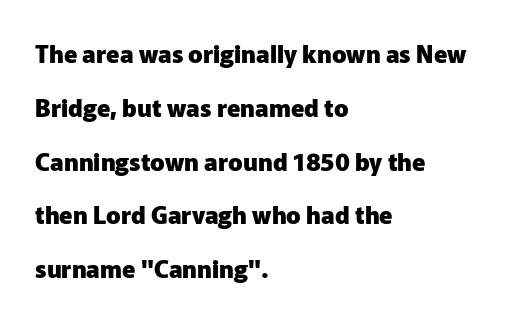
The image shows 24 px bold type, upright; set left-aligned, loose line spacing (2.24x), normal letter spacing, not underlined.
